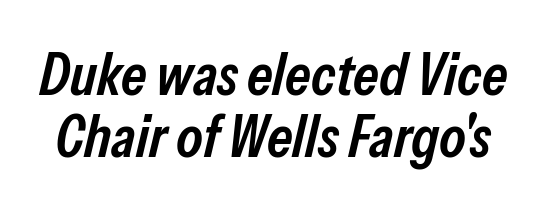
Q: Is the text bold? A: Semi-bold.
Q: Is the text italic (slanted)? A: Yes, it leans right by about 13 degrees.
Q: Is the text underlined? A: No.
Q: Is the spacing between letters normal or unusually wide? A: Normal.
Q: Is the spacing between lines tight, normal or loose? A: Tight.
Q: Width (condensed, normal, or wide)? A: Condensed.
Q: Stroke contrast? A: Low.
Q: x-height? A: Medium.
Q: Monospaced? A: No.
